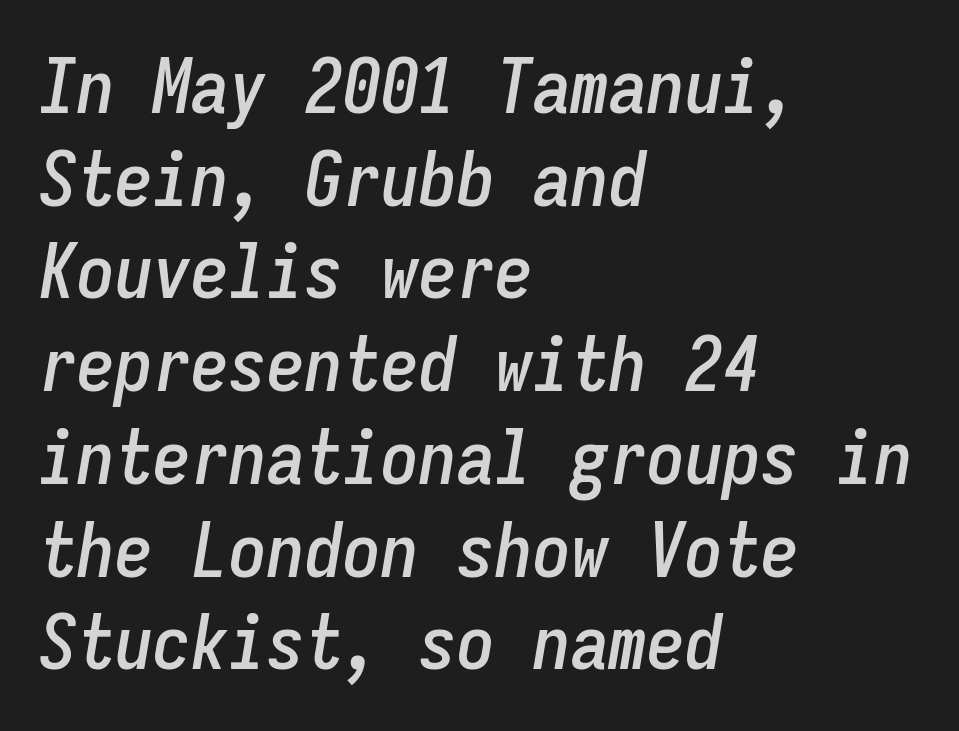
Q: Is the text italic (slanted)? A: Yes, it leans right by about 9 degrees.
Q: Is the text underlined? A: No.
Q: How is the paragraph aligned? A: Left-aligned.
Q: Is the spacing between letters normal or unusually wide? A: Normal.
Q: Width (condensed, normal, or wide)? A: Condensed.
Q: Stroke contrast? A: Low.
Q: x-height? A: Medium.
Q: Monospaced? A: Yes.
